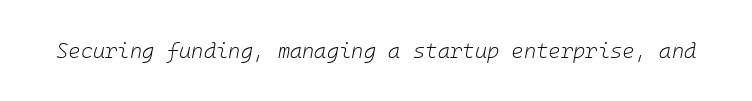
Q: Is the text bold? A: No.
Q: Is the text italic (slanted)? A: Yes, it leans right by about 10 degrees.
Q: Is the text underlined? A: No.
Q: Is the spacing between letters normal or unusually wide? A: Normal.
